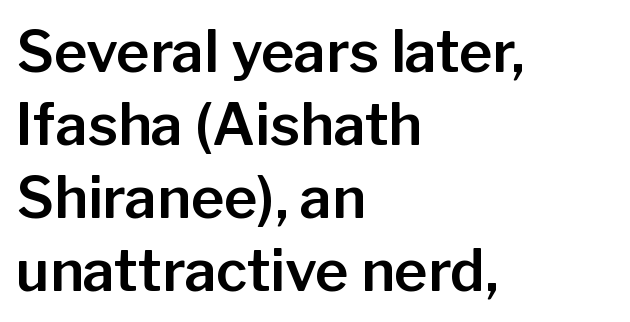
Spacing verdict: proportional, widths tailored to each character. Words appear dense and cohesive because spacing is normal. Nothing sits at the stroke ends, so this counts as sans-serif. The lines are quadded left. Just letters on the line, the space beneath them empty. How would I describe the line gaps? Plain and ordinary.
